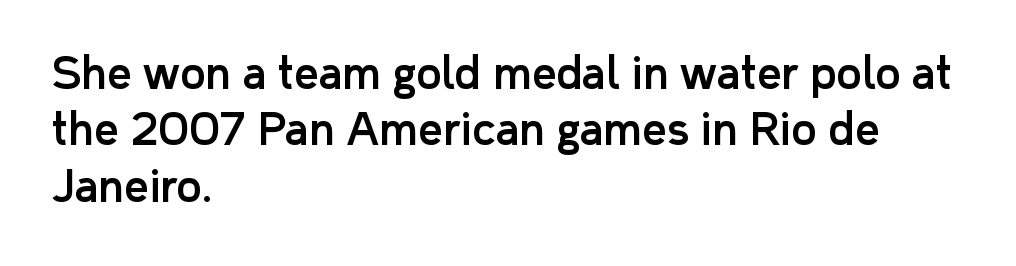
The image shows 43 px sans-serif type, upright; set left-aligned, normal line spacing (1.31x), normal letter spacing, not underlined; low stroke contrast and a medium x-height.
